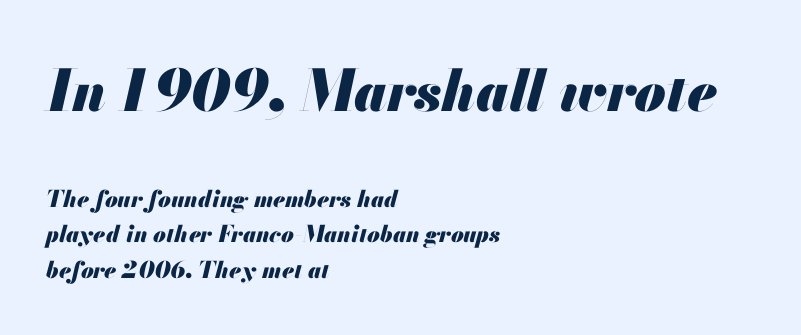
Is this a fixed-width face? No — the glyphs have proportional, varying widths. This rendering leaves character spacing at its baseline value. How heavy is the stroke? Heavy — this is a bold. The rows are spaced the way most documents space them.
